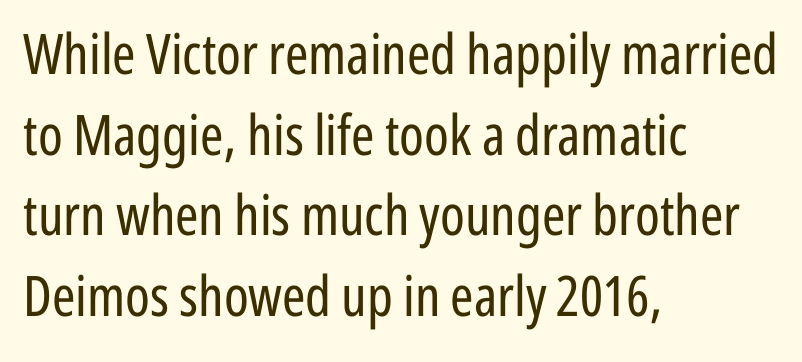
The image shows 56 px regular-weight, condensed sans-serif type, upright; set left-aligned, normal line spacing (1.44x), normal letter spacing, not underlined; low stroke contrast and a medium x-height.
